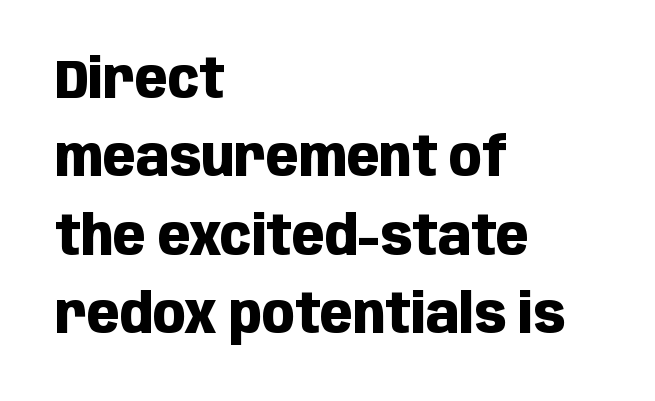
The image shows 54 px heavy, condensed sans-serif type, upright; set left-aligned, normal line spacing (1.45x), normal letter spacing, not underlined; low stroke contrast and a large x-height.
